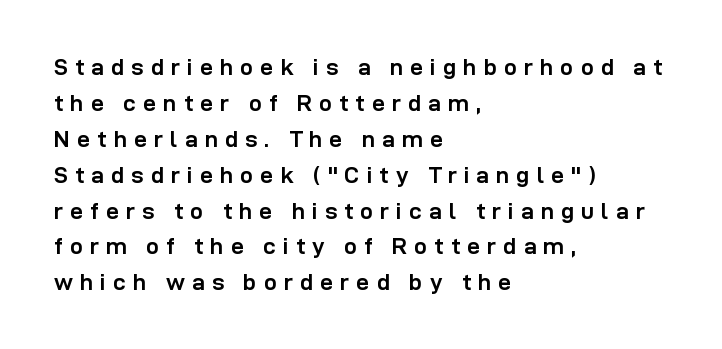
Reading down the block, your eye returns to a fixed left position each line. Anything drawn beneath the words? Only blank space. Is the letter spacing exaggerated? Yes — the characters are pushed far apart. Vertically, the passage feels balanced, rows spaced as you'd expect. The face used here has the dense, thick strokes of a bold. Posture: upright roman.
